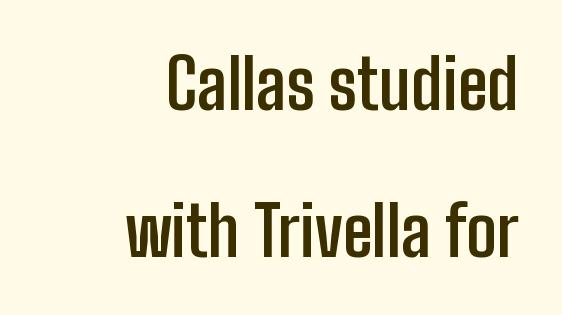
Q: Is the text bold? A: Yes.
Q: Is the text italic (slanted)? A: No, it is upright.
Q: Is the typeface a serif or a sans-serif typeface? A: Sans-serif.
Q: Is the text underlined? A: No.
Q: How is the paragraph aligned? A: Right-aligned.
Q: Is the spacing between letters normal or unusually wide? A: Normal.
Q: Is the spacing between lines tight, normal or loose? A: Loose.
Q: Width (condensed, normal, or wide)? A: Condensed.
Q: Stroke contrast? A: Low.
Q: x-height? A: Medium.
Q: Monospaced? A: No.
